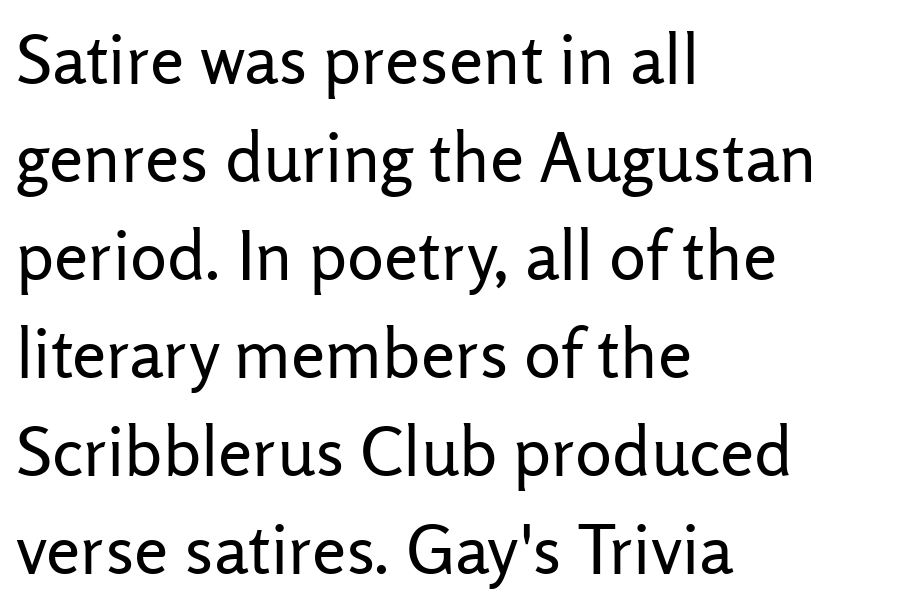
The image shows 69 px regular-weight sans-serif type, upright; set left-aligned, normal line spacing (1.42x), normal letter spacing, not underlined; low stroke contrast and a medium x-height.
